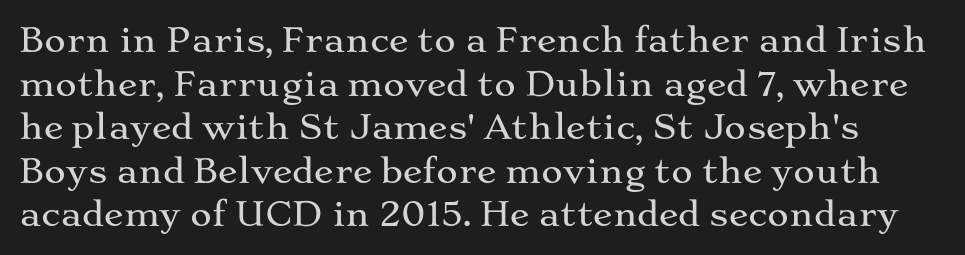
Posture: straight, roman, zero tilt. The leading is moderate, giving the passage an even texture. The letters advance in unequal steps, a hallmark of proportional type. The gap between lines stays unmarked. Nobody touched the tracking dial on this one.
